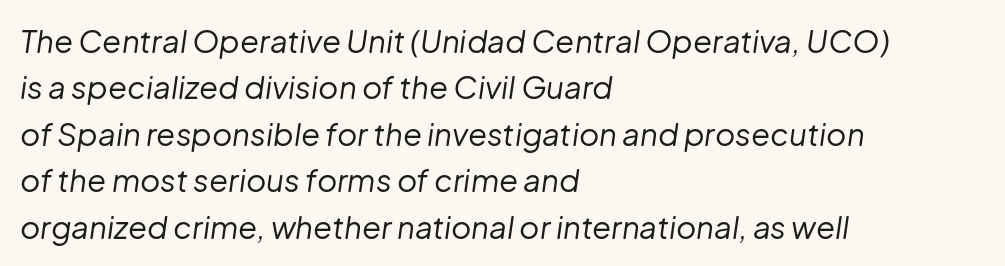
The image shows 31 px regular-weight type, italic (leaning right); set left-aligned, normal line spacing (1.5x), normal letter spacing, not underlined; low stroke contrast and a medium x-height.
